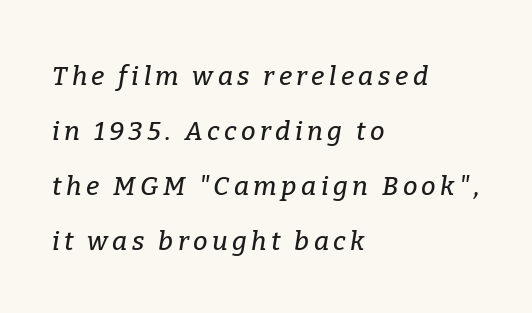
The image shows 26 px text type, italic (leaning right); set left-aligned, loose line spacing (2.12x), not underlined.
